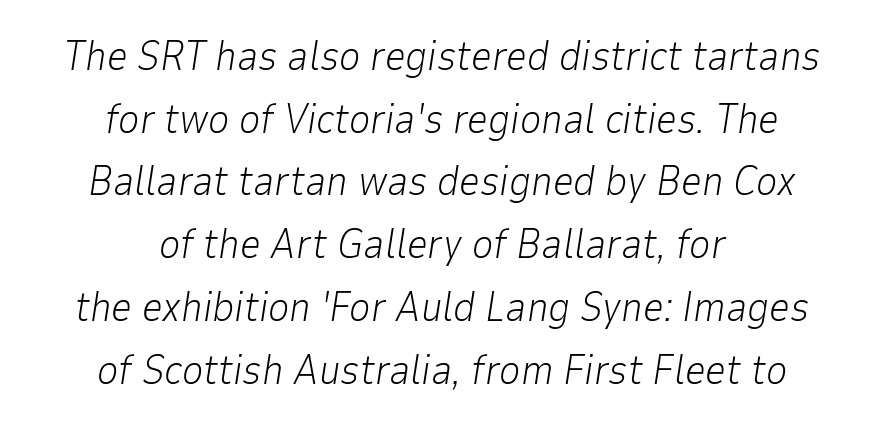
{"italic": "yes", "lean": "right", "slant_degrees": 9, "bold": "no", "weight": "light", "width": "normal", "stroke_contrast": "low", "x_height": "medium", "monospaced": "no", "underline": "no", "align": "center", "line_spacing": "normal", "line_spacing_ratio": 1.53, "letter_spacing": "normal", "letter_spacing_em": 0.0, "glyph_px": 41}
